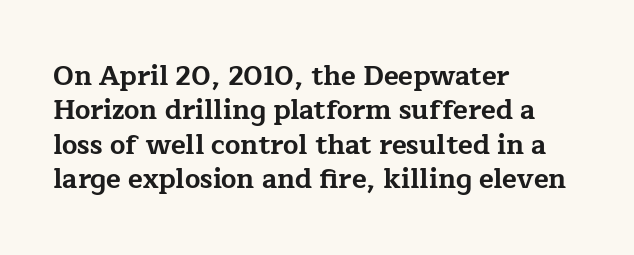
A typesetter would mark this as roman, not italic. Does the copy run flush right? No — it runs flush left. These words are printed bold, with thick strokes throughout. Successive baselines arrive at the customary interval. Caption: standard tracking, unaltered.
